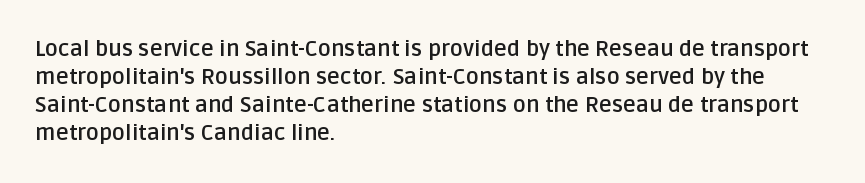
{"italic": "no", "bold": "yes", "underline": "no", "align": "left", "line_spacing": "normal", "line_spacing_ratio": 1.28, "letter_spacing": "normal", "letter_spacing_em": 0.0, "glyph_px": 22}
